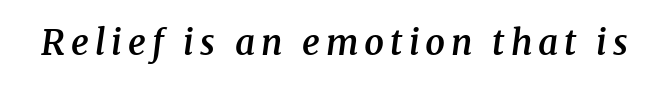
Q: Is the text bold? A: Semi-bold.
Q: Is the text italic (slanted)? A: Yes, it leans right by about 8 degrees.
Q: Is the typeface a serif or a sans-serif typeface? A: Serif.
Q: Is the text underlined? A: No.
Q: Width (condensed, normal, or wide)? A: Normal.
Q: Stroke contrast? A: Medium.
Q: x-height? A: Medium.
Q: Monospaced? A: No.
